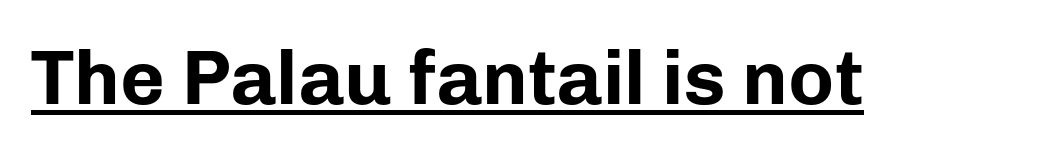
{"serif": "no", "italic": "no", "bold": "yes", "weight": "bold", "width": "normal", "stroke_contrast": "low", "x_height": "medium", "monospaced": "no", "underline": "yes", "letter_spacing": "normal", "letter_spacing_em": 0.0, "glyph_px": 77}
